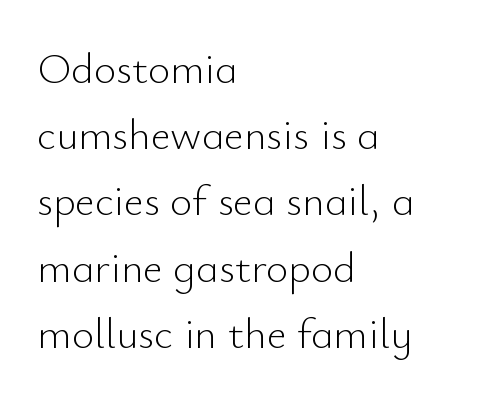
Font category for this specimen: sans-serif. The gap between lines stays unmarked. These glyphs show unthickened strokes, regular width or finer. The rendering uses natural spacing where letterforms have individual widths.
